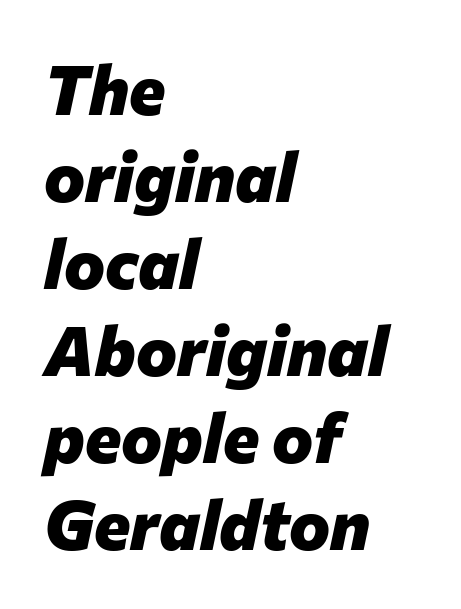
The image shows 69 px heavy type, italic (leaning right); set left-aligned, normal line spacing (1.26x), normal letter spacing, not underlined; low stroke contrast and a medium x-height.
